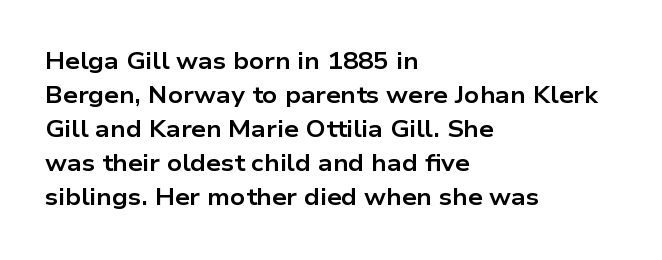
{"italic": "no", "bold": "yes", "underline": "no", "align": "left", "line_spacing": "normal", "line_spacing_ratio": 1.48, "letter_spacing": "normal", "letter_spacing_em": 0.0, "glyph_px": 23}
